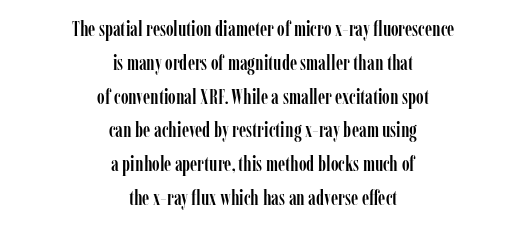
{"italic": "no", "underline": "no", "align": "center", "line_spacing": "normal", "line_spacing_ratio": 1.61, "letter_spacing": "normal", "letter_spacing_em": 0.0, "glyph_px": 21}
